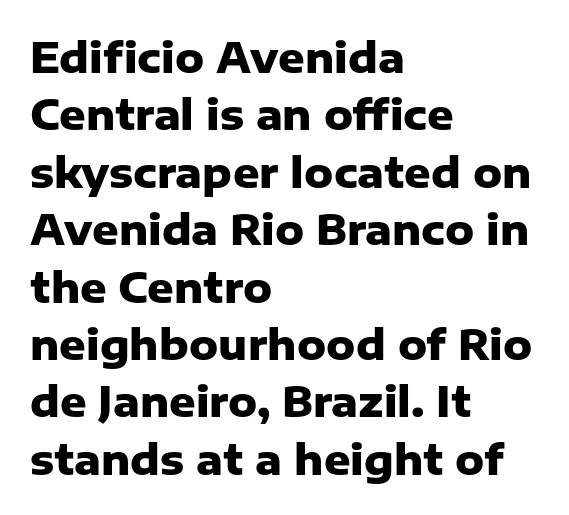
Q: Is the text bold? A: Yes.
Q: Is the text italic (slanted)? A: No, it is upright.
Q: Is the typeface a serif or a sans-serif typeface? A: Sans-serif.
Q: Is the text underlined? A: No.
Q: How is the paragraph aligned? A: Left-aligned.
Q: Is the spacing between letters normal or unusually wide? A: Normal.
Q: Is the spacing between lines tight, normal or loose? A: Normal.
Q: Width (condensed, normal, or wide)? A: Normal.
Q: Stroke contrast? A: Low.
Q: x-height? A: Medium.
Q: Monospaced? A: No.
